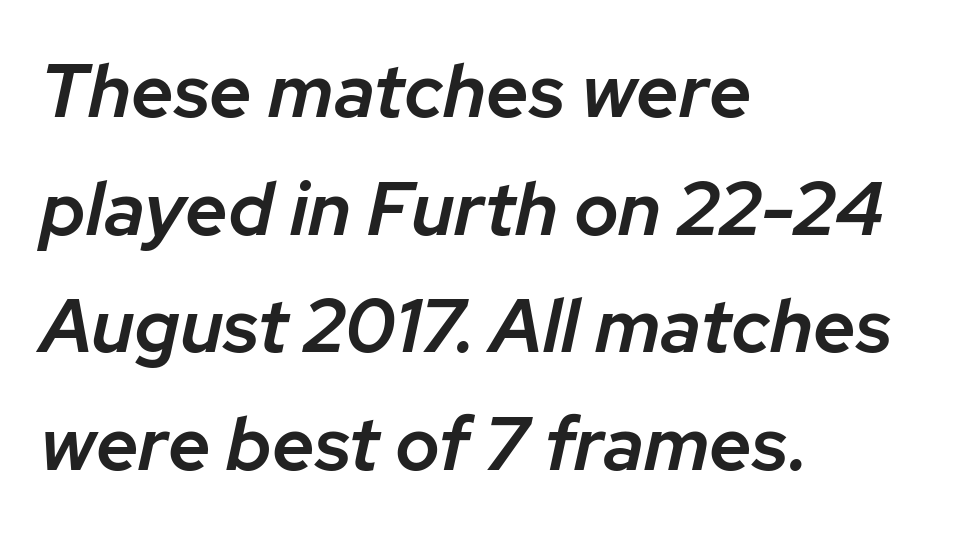
The image shows 75 px semibold type, italic (leaning right); set left-aligned, normal line spacing (1.57x), normal letter spacing, not underlined; low stroke contrast and a medium x-height.
